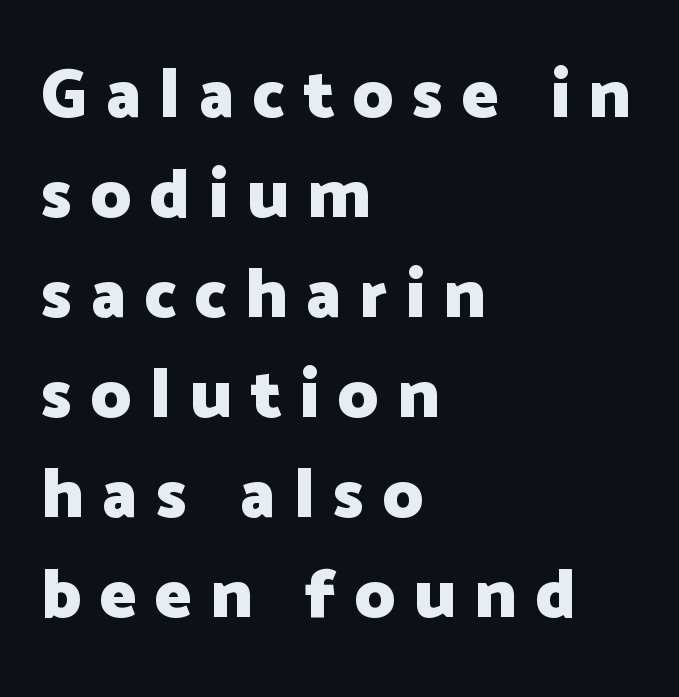
Note the varied advance widths — an 'i' is clearly narrower than an 'm'. Each letter's strokes conclude bluntly, with no projecting serifs. Any mark beneath the type? The region is blank. The passage shown is emphatically bold.
